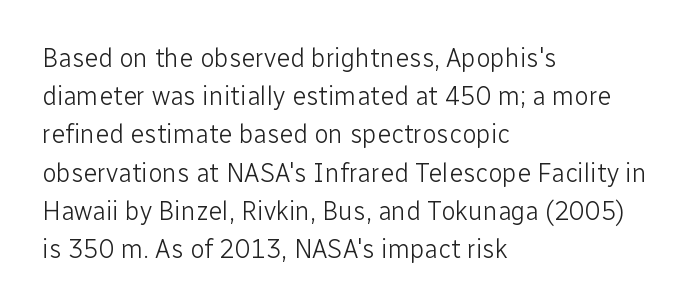
The vertical gap from one line to the next is medium. Quick note: underline off. The characters are drawn with everyday or finer stroke widths. A typesetter would mark this as roman, not italic. Caption: multi-line text, flush left, ragged right.
